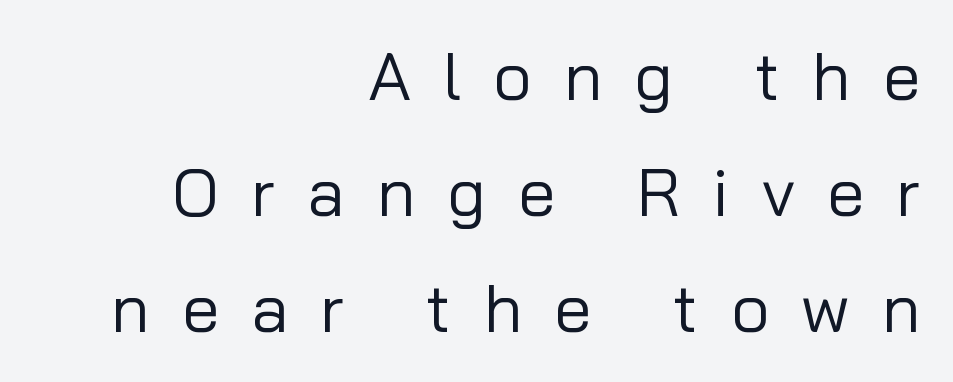
{"serif": "no", "italic": "no", "bold": "no", "weight": "regular", "width": "normal", "stroke_contrast": "low", "x_height": "medium", "monospaced": "no", "underline": "no", "align": "right", "line_spacing_ratio": 1.73, "letter_spacing": "wide", "letter_spacing_em": 0.48, "glyph_px": 67}
